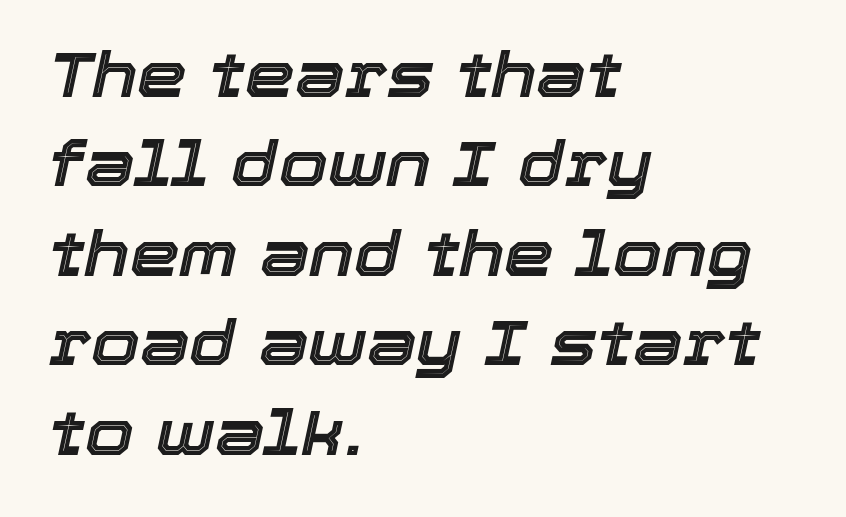
The image shows 63 px text type, italic (leaning right); set left-aligned, normal line spacing (1.42x), normal letter spacing, not underlined; a medium x-height.
